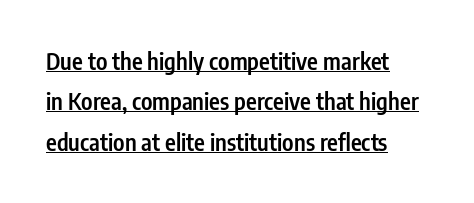
The image shows 23 px text type, upright; set left-aligned, line spacing 1.76x, normal letter spacing, underlined.
